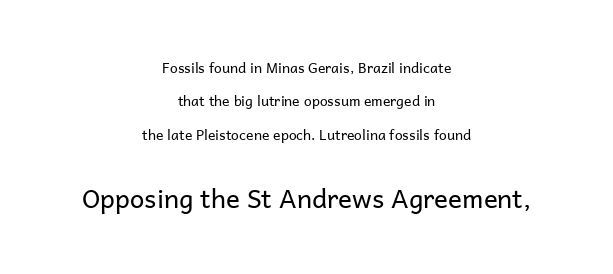
The image shows 26 px text type, upright; set centered, loose line spacing (2.38x), normal letter spacing, not underlined; the second (bottom) block is 1.86x larger.
